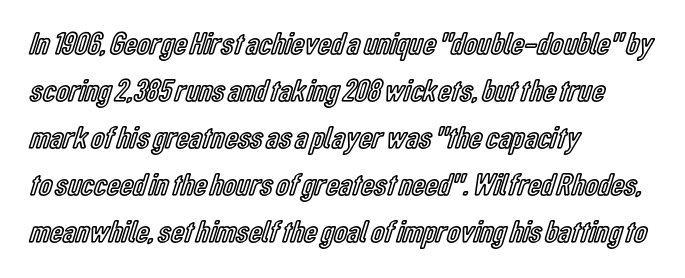
Interline gaps are of average width in this sample. These lines keep a tight, regular rhythm from letter to letter. Does the copy run flush right? No — it runs flush left. Descenders hang freely into open space.
